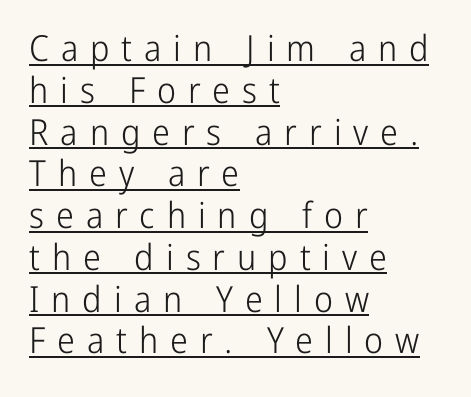
The typesetter chose a ragged-right arrangement here. Check where the strokes stop: nothing finishes them off — pure sans. What stands out about the letter spacing? Its width — letters are far apart. Do the characters align in a grid? No, the font is proportional. A continuous stroke trails under the words, as in a hyperlink.
